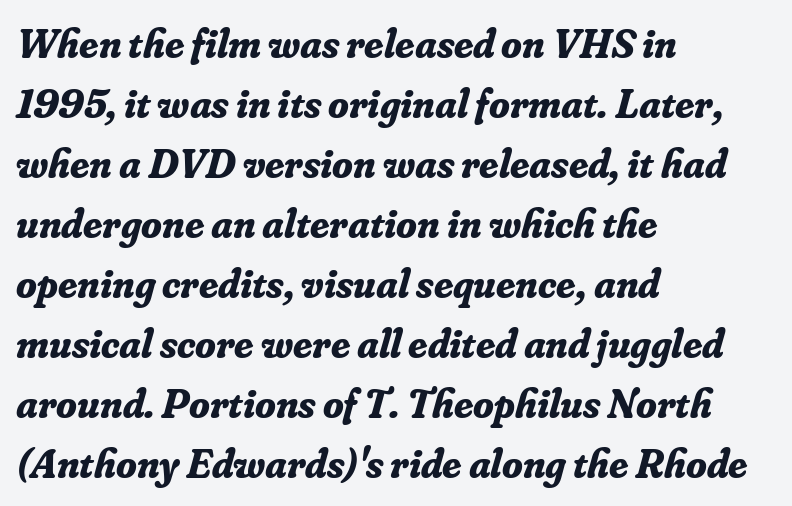
Q: Is the text bold? A: Yes.
Q: Is the text italic (slanted)? A: Yes, it leans right by about 16 degrees.
Q: Is the typeface a serif or a sans-serif typeface? A: Serif.
Q: Is the text underlined? A: No.
Q: How is the paragraph aligned? A: Left-aligned.
Q: Is the spacing between letters normal or unusually wide? A: Normal.
Q: Is the spacing between lines tight, normal or loose? A: Normal.
Q: Width (condensed, normal, or wide)? A: Normal.
Q: Stroke contrast? A: Low.
Q: x-height? A: Small.
Q: Monospaced? A: No.
